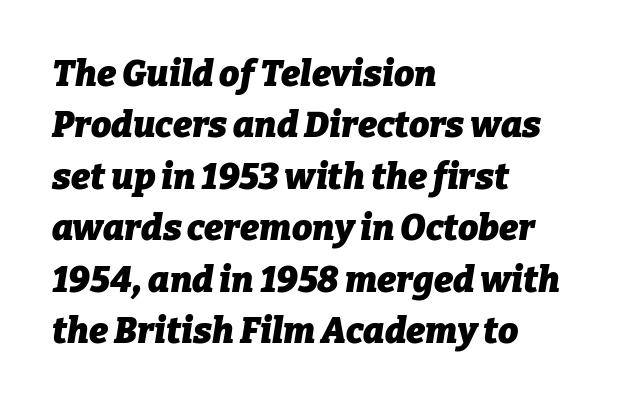
The image shows 36 px heavy type, italic (leaning right); set left-aligned, normal line spacing (1.43x), normal letter spacing, not underlined; low stroke contrast and a medium x-height.
